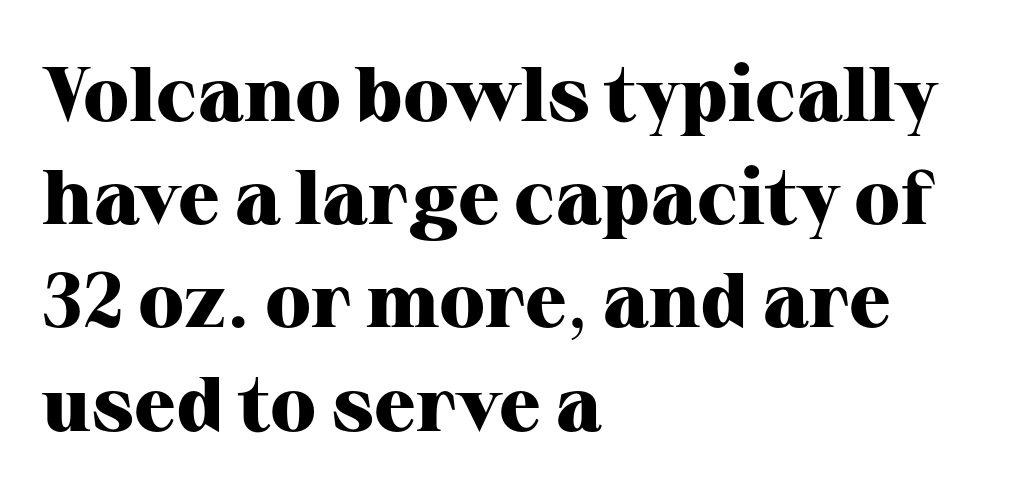
The image shows 77 px heavy serif type, upright; set left-aligned, normal line spacing (1.34x), normal letter spacing, not underlined; high stroke contrast and a medium x-height.
